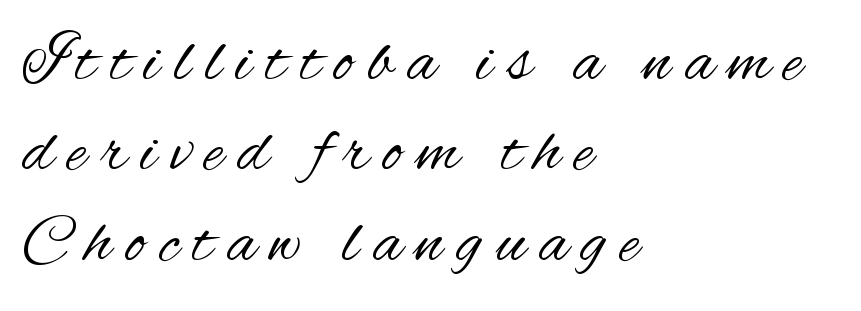
{"serif": "no", "bold": "no", "weight": "regular", "width": "condensed", "stroke_contrast": "medium", "x_height": "small", "monospaced": "no", "underline": "no", "align": "left", "line_spacing": "normal", "line_spacing_ratio": 1.33, "letter_spacing": "wide", "letter_spacing_em": 0.21, "glyph_px": 68}
